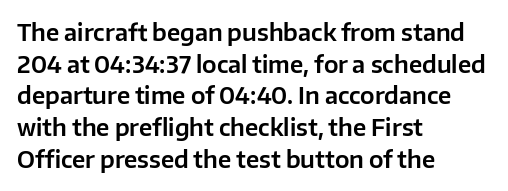
Q: Is the text italic (slanted)? A: No, it is upright.
Q: Is the text underlined? A: No.
Q: How is the paragraph aligned? A: Left-aligned.
Q: Is the spacing between letters normal or unusually wide? A: Normal.
Q: Is the spacing between lines tight, normal or loose? A: Normal.
